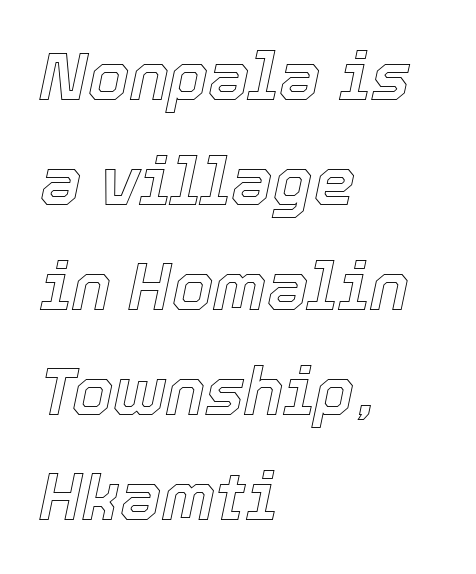
{"italic": "yes", "lean": "right", "slant_degrees": 12, "width": "normal", "x_height": "medium", "monospaced": "no", "underline": "no", "align": "left", "line_spacing": "normal", "line_spacing_ratio": 1.59, "letter_spacing": "normal", "letter_spacing_em": 0.0, "glyph_px": 66}
